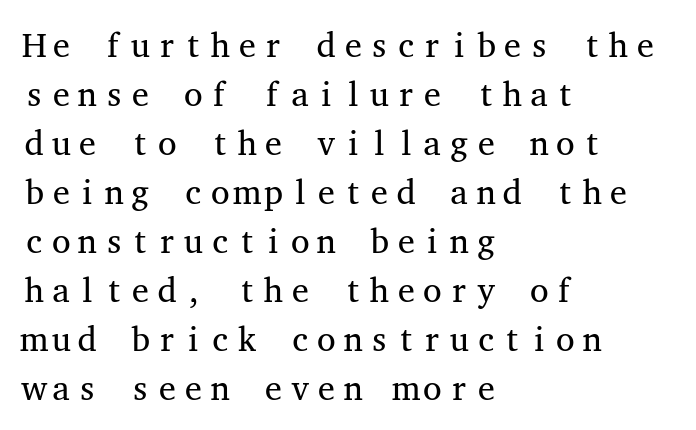
{"serif": "yes", "italic": "no", "bold": "no", "weight": "regular", "width": "wide", "stroke_contrast": "medium", "x_height": "medium", "monospaced": "yes", "underline": "no", "align": "left", "line_spacing": "normal", "line_spacing_ratio": 1.44, "letter_spacing": "normal", "letter_spacing_em": 0.0, "glyph_px": 34}
